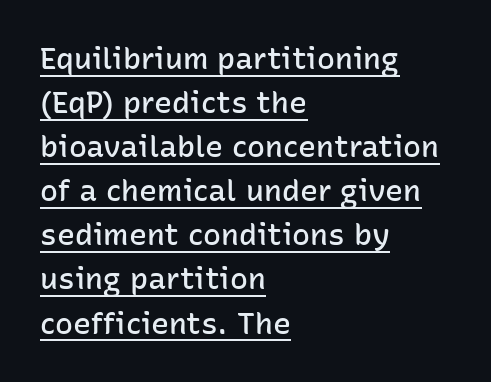
The image shows 30 px semibold sans-serif type, upright; set left-aligned, normal line spacing (1.47x), normal letter spacing, underlined; low stroke contrast and a medium x-height.
